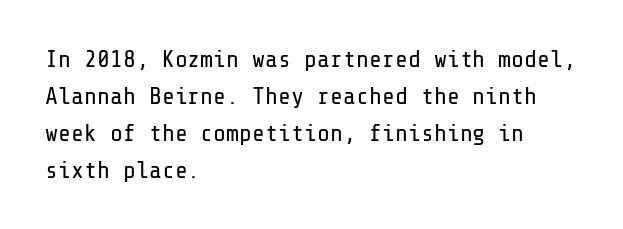
Vertical strokes here are truly vertical. Every row of glyphs begins at an identical x-position on the left. Between one letter and the next there's only the usual sliver of space. Only glyphs here, with clear space below each row.
